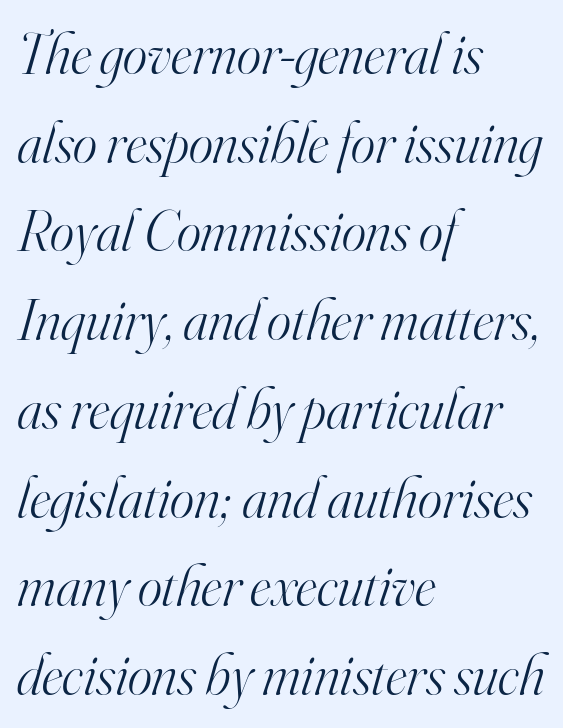
A typesetter would call this proportional, since set widths differ per character. Honestly, the letter spacing is just normal — you wouldn't notice it. The zone under the glyphs is completely vacant. The lines in this sample share a left origin and differ only in where they stop. Counters stay open thanks to moderate or lighter strokes. Line spacing here is normal.
